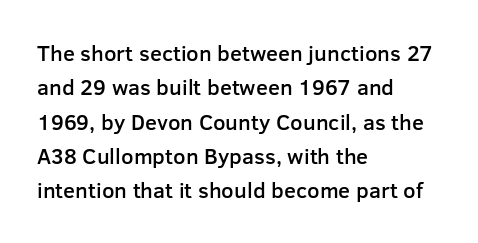
Q: Is the text bold? A: Semi-bold.
Q: Is the text italic (slanted)? A: No, it is upright.
Q: Is the text underlined? A: No.
Q: How is the paragraph aligned? A: Left-aligned.
Q: Is the spacing between letters normal or unusually wide? A: Normal.
Q: Is the spacing between lines tight, normal or loose? A: Normal.
